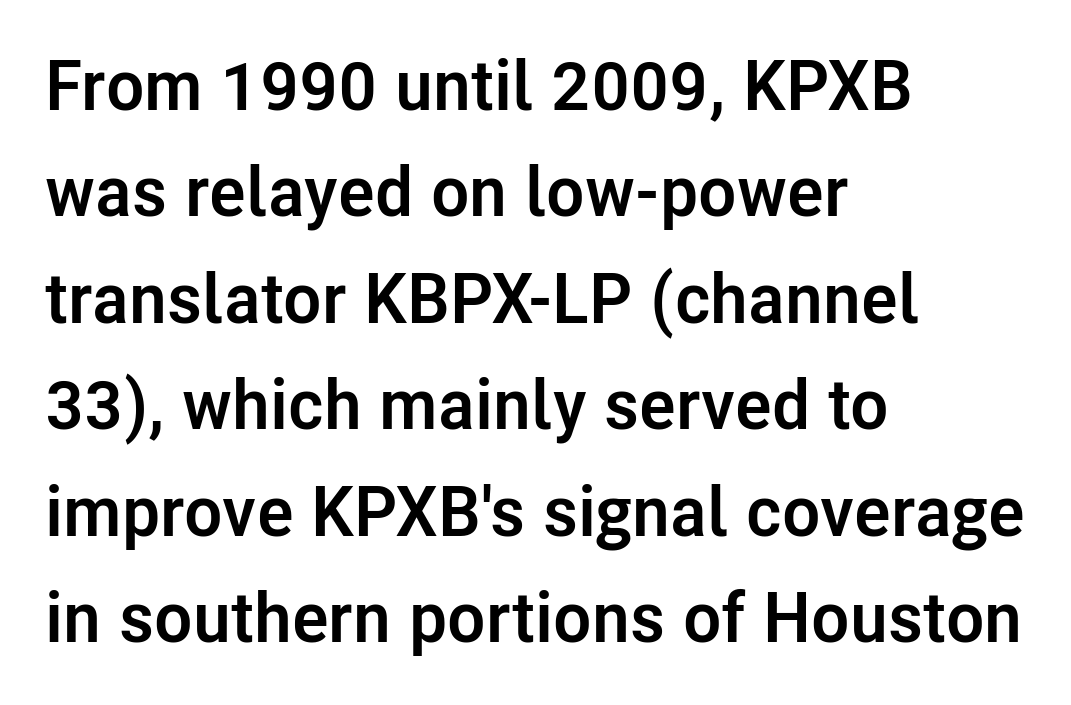
{"serif": "no", "italic": "no", "bold": "yes", "weight": "semibold", "width": "normal", "stroke_contrast": "low", "x_height": "medium", "monospaced": "no", "underline": "no", "align": "left", "line_spacing": "normal", "line_spacing_ratio": 1.52, "letter_spacing": "normal", "letter_spacing_em": 0.0, "glyph_px": 70}
